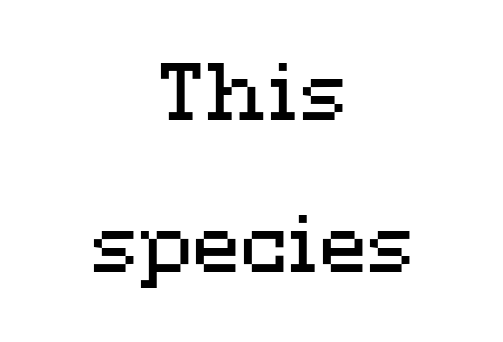
Style check: upright. Leading: increased. Stem width sits at or under what a default text font uses. No word sits above an underline. Spacing verdict: proportional, widths tailored to each character. Tracking value appears to be zero — textbook default spacing.
